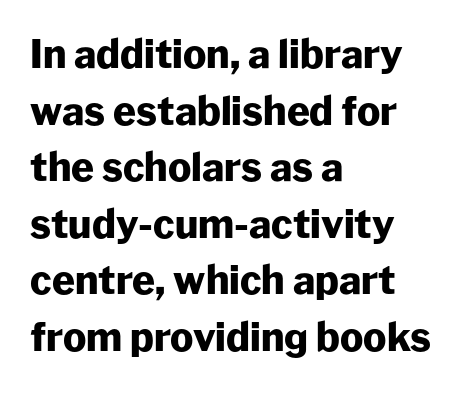
{"serif": "no", "italic": "no", "bold": "yes", "weight": "heavy", "width": "normal", "stroke_contrast": "low", "x_height": "medium", "monospaced": "no", "underline": "no", "align": "left", "line_spacing": "normal", "line_spacing_ratio": 1.45, "letter_spacing": "normal", "letter_spacing_em": 0.0, "glyph_px": 39}
